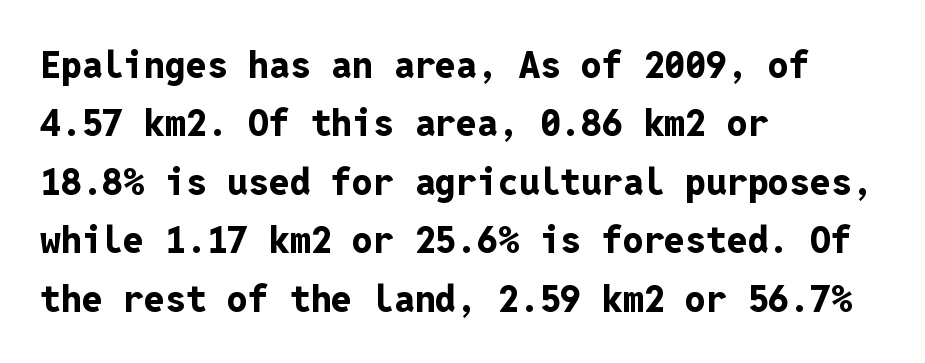
Q: Is the text bold? A: Yes.
Q: Is the text italic (slanted)? A: No, it is upright.
Q: Is the typeface a serif or a sans-serif typeface? A: Sans-serif.
Q: Is the text underlined? A: No.
Q: How is the paragraph aligned? A: Left-aligned.
Q: Is the spacing between letters normal or unusually wide? A: Normal.
Q: Is the spacing between lines tight, normal or loose? A: Normal.
Q: Width (condensed, normal, or wide)? A: Normal.
Q: Stroke contrast? A: Low.
Q: x-height? A: Medium.
Q: Monospaced? A: Yes.
